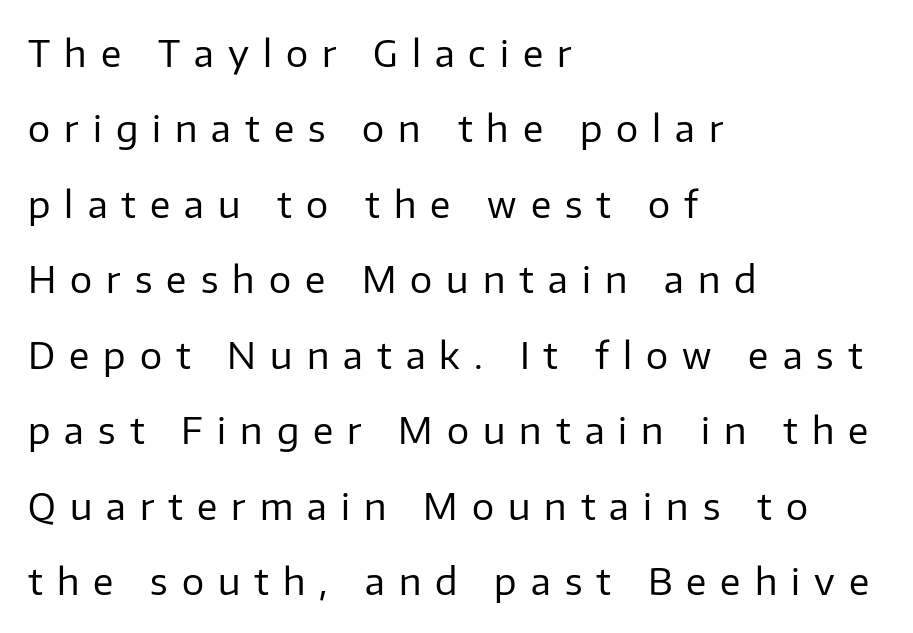
This sample uses expanded letter spacing, leaving extra air between glyphs. The rendering uses natural spacing where letterforms have individual widths. Letterform terminals end flat and unadorned throughout the passage. Glance below the letters and you will spot only blank space.
